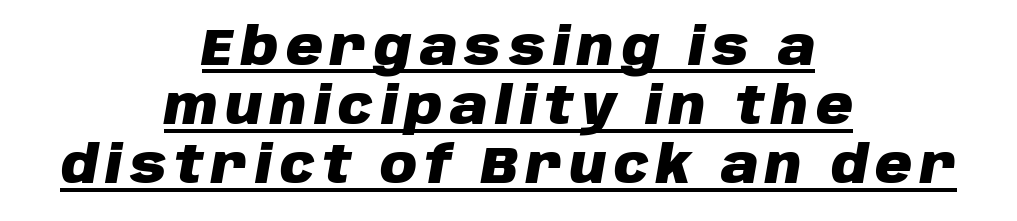
{"italic": "yes", "lean": "right", "slant_degrees": 10, "bold": "yes", "weight": "heavy", "width": "normal", "stroke_contrast": "low", "x_height": "large", "monospaced": "no", "underline": "yes", "align": "center", "line_spacing_ratio": 1.16, "glyph_px": 51}
